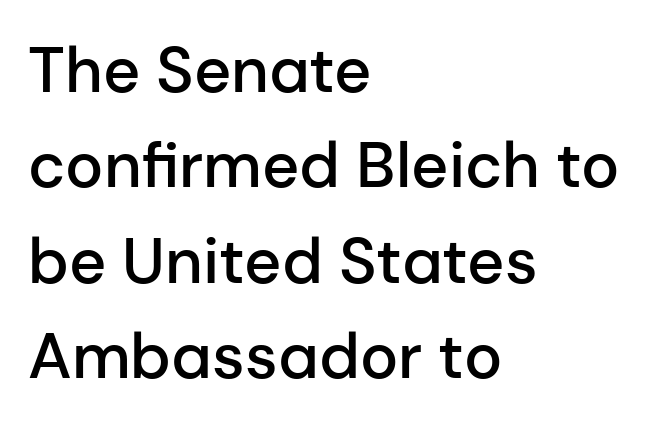
Q: Is the text bold? A: Semi-bold.
Q: Is the text italic (slanted)? A: No, it is upright.
Q: Is the typeface a serif or a sans-serif typeface? A: Sans-serif.
Q: Is the text underlined? A: No.
Q: How is the paragraph aligned? A: Left-aligned.
Q: Is the spacing between letters normal or unusually wide? A: Normal.
Q: Is the spacing between lines tight, normal or loose? A: Normal.
Q: Width (condensed, normal, or wide)? A: Normal.
Q: Stroke contrast? A: Low.
Q: x-height? A: Medium.
Q: Monospaced? A: No.
